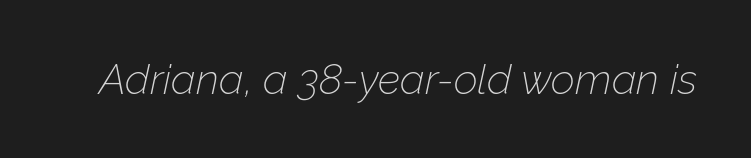
There is no visible air inserted between adjacent glyphs. The letterforms sit at book weight or below. Think of a printed novel: that variable character pitch is what you see here. Glance below the letters and you will spot only blank space. Tall strokes in this sample are angled rather than plumb.
